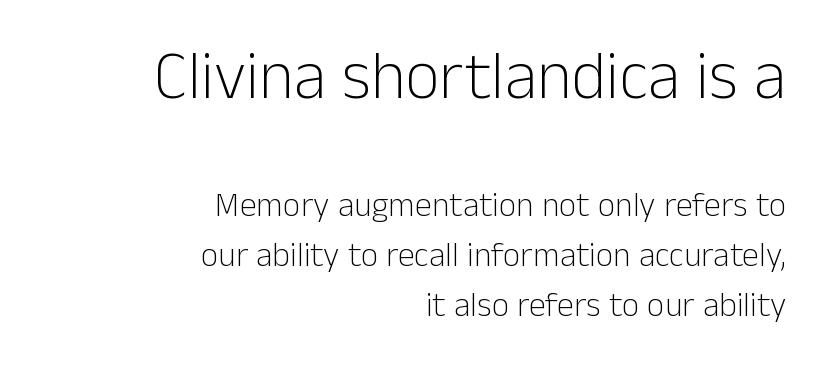
No heavy texture on the line: the type isn't bold. A typesetter would mark this as roman, not italic. Line spacing here is normal. The letters in the upper block stand taller than those in the block below. The characters display no serif detailing; their extremities are plain. Notice how the passage keeps a crisp vertical edge on the right only.
